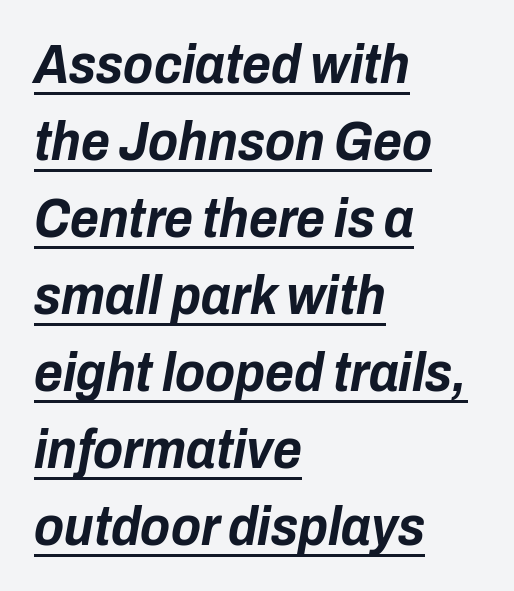
Like a heading marked for emphasis, these lines bear an underscore. How heavy is the stroke? Heavy — this is a bold. Layout note: lines flush left. What stands out about the letter spacing? Nothing — it is the standard amount. Italic: yes, the glyphs are oblique. Reading down the column, the eye jumps a familiar distance to each next line.
